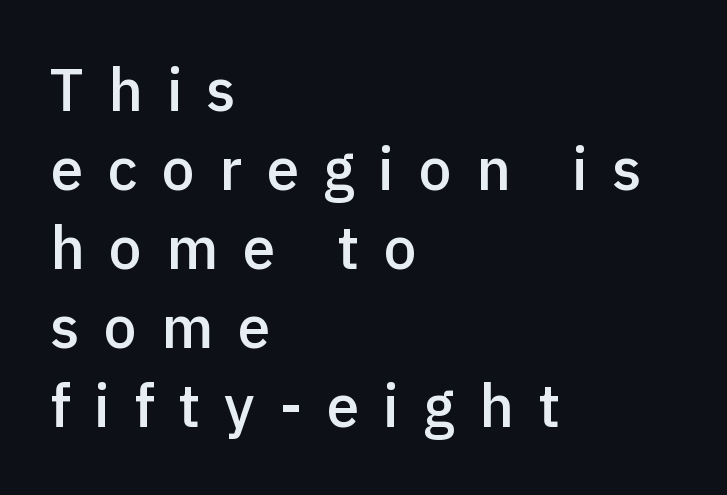
Q: Is the text bold? A: Semi-bold.
Q: Is the text italic (slanted)? A: No, it is upright.
Q: Is the typeface a serif or a sans-serif typeface? A: Sans-serif.
Q: Is the text underlined? A: No.
Q: How is the paragraph aligned? A: Left-aligned.
Q: Is the spacing between letters normal or unusually wide? A: Unusually wide.
Q: Is the spacing between lines tight, normal or loose? A: Normal.
Q: Width (condensed, normal, or wide)? A: Normal.
Q: x-height? A: Medium.
Q: Monospaced? A: No.
